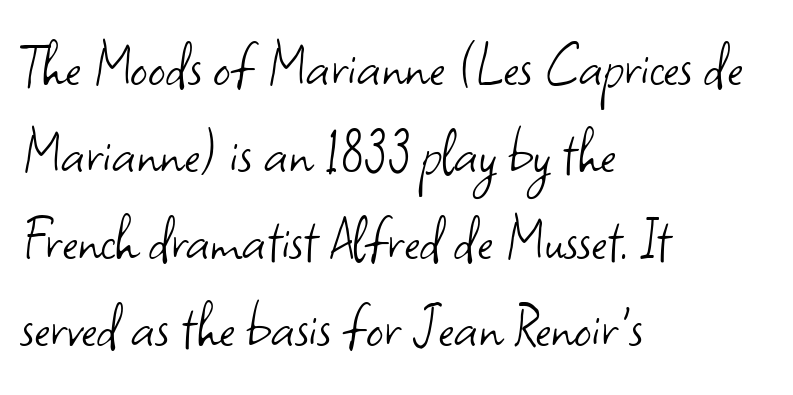
Q: Is the text bold? A: No.
Q: Is the text italic (slanted)? A: Yes.
Q: Is the typeface a serif or a sans-serif typeface? A: Sans-serif.
Q: Is the text underlined? A: No.
Q: How is the paragraph aligned? A: Left-aligned.
Q: Is the spacing between letters normal or unusually wide? A: Normal.
Q: Is the spacing between lines tight, normal or loose? A: Normal.
Q: Width (condensed, normal, or wide)? A: Normal.
Q: Stroke contrast? A: Low.
Q: x-height? A: Small.
Q: Monospaced? A: No.
